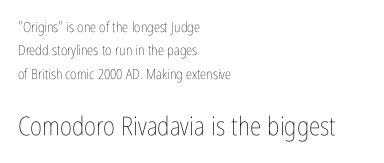
The text block is weighted toward the left margin, trailing off unevenly rightward. You can tell it's not italic because the verticals are truly vertical. Summary of vertical rhythm: regular, with standard interline spacing. Nothing unusual about the tracking: characters are spaced as the font intends.
